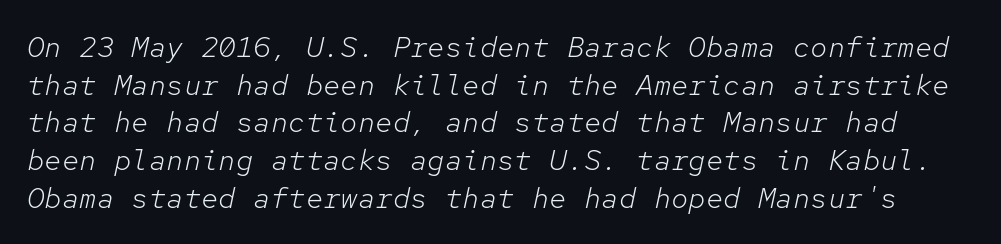
{"italic": "yes", "lean": "right", "slant_degrees": 12, "bold": "no", "weight": "light", "width": "normal", "stroke_contrast": "low", "x_height": "medium", "monospaced": "yes", "underline": "no", "line_spacing": "normal", "line_spacing_ratio": 1.3, "letter_spacing": "normal", "letter_spacing_em": 0.0, "glyph_px": 29}
